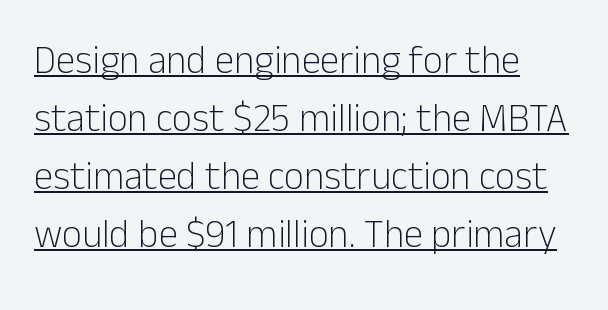
{"serif": "no", "italic": "no", "bold": "no", "weight": "light", "width": "normal", "stroke_contrast": "low", "x_height": "medium", "monospaced": "no", "underline": "yes", "align": "left", "line_spacing": "normal", "line_spacing_ratio": 1.49, "letter_spacing": "normal", "letter_spacing_em": 0.0, "glyph_px": 39}
